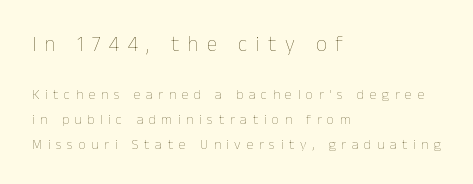
The weight would be labelled regular, book, light, or lighter still. Which margin do the lines hug? The left one — the right edge is uneven. Visually, the top section dominates because its glyphs are scaled up. Every stem runs plumb, perpendicular to the baseline. Substantial extra tracking has been applied to these lines.
